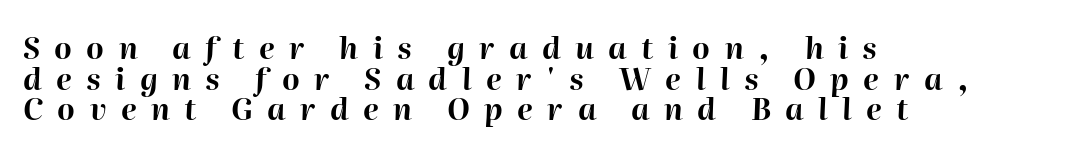
This sample trades vertical openness for compactness between lines. Italic: yes, the glyphs are oblique. How heavy is the stroke? Heavy — this is a bold. Where is the straight margin? On the left. Someone cranked the tracking dial way up on this one.
